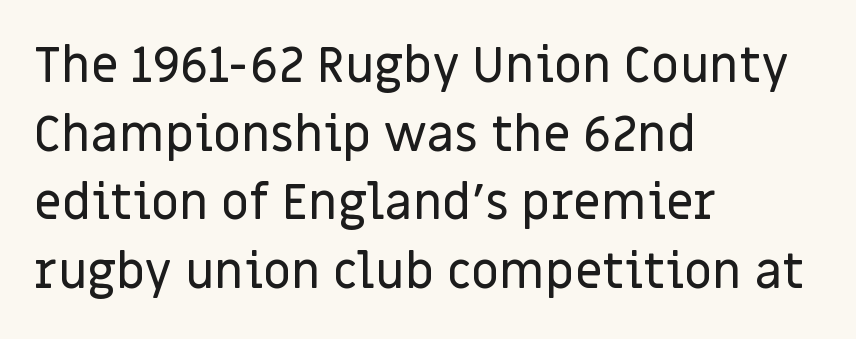
The letterforms sit shoulder to shoulder at normal distance. This sample uses a sans-serif face. The gap between lines stays unmarked. This sample has the flowing, uneven cadence of proportional lettering.
